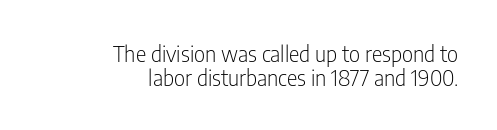
{"italic": "no", "bold": "no", "underline": "no", "align": "right", "line_spacing": "tight", "line_spacing_ratio": 1.09, "letter_spacing": "normal", "letter_spacing_em": 0.0, "glyph_px": 22}
